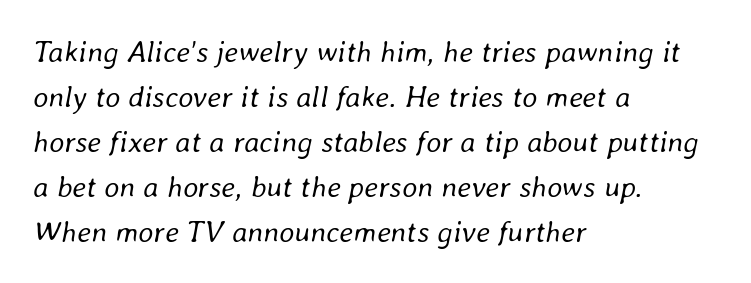
{"italic": "yes", "lean": "right", "slant_degrees": 8, "bold": "no", "weight": "regular", "width": "normal", "stroke_contrast": "low", "x_height": "medium", "monospaced": "no", "underline": "no", "align": "left", "line_spacing": "normal", "line_spacing_ratio": 1.5, "letter_spacing": "normal", "letter_spacing_em": 0.0, "glyph_px": 30}
